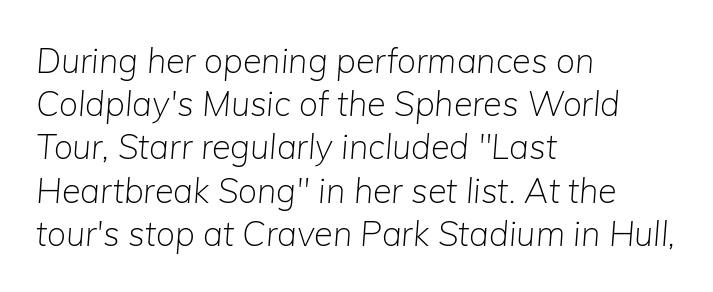
{"italic": "yes", "lean": "right", "slant_degrees": 5, "bold": "no", "weight": "light", "width": "normal", "stroke_contrast": "low", "x_height": "medium", "monospaced": "no", "underline": "no", "align": "left", "line_spacing": "normal", "line_spacing_ratio": 1.27, "letter_spacing": "normal", "letter_spacing_em": 0.0, "glyph_px": 34}
